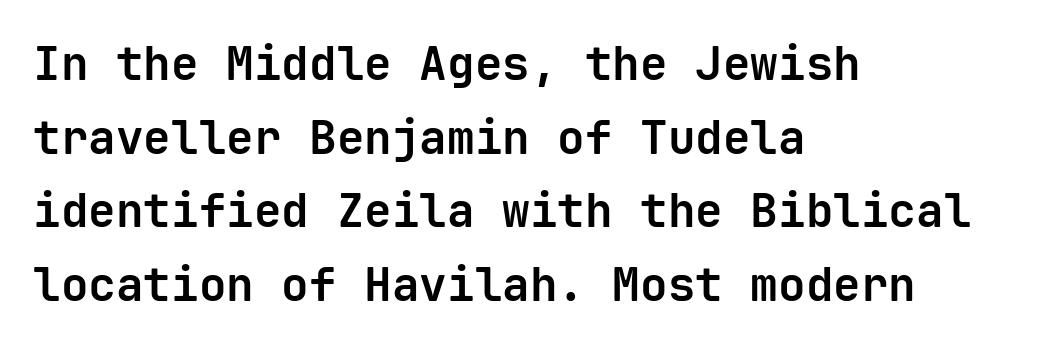
The image shows 46 px bold sans-serif type, upright, monospaced; set left-aligned, normal line spacing (1.6x), normal letter spacing, not underlined; low stroke contrast and a medium x-height.
